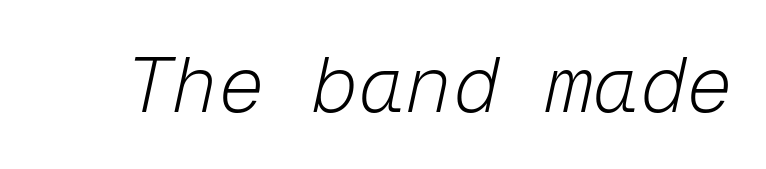
{"italic": "yes", "lean": "right", "slant_degrees": 12, "bold": "no", "weight": "light", "width": "normal", "stroke_contrast": "low", "x_height": "medium", "monospaced": "yes", "underline": "no", "letter_spacing": "normal", "letter_spacing_em": 0.0, "glyph_px": 78}
